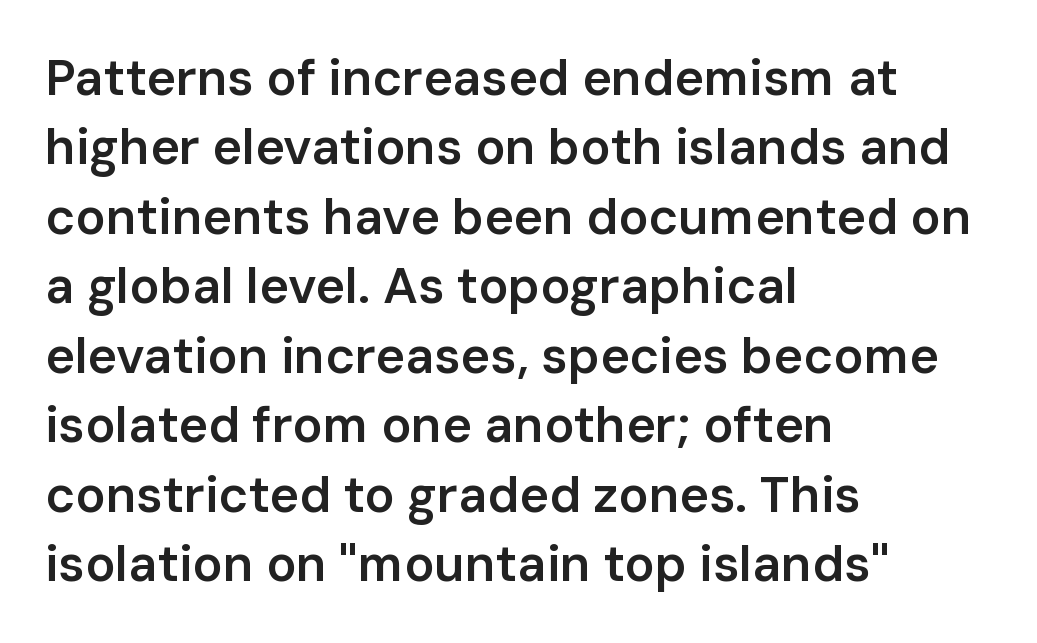
{"serif": "no", "italic": "no", "bold": "semi", "weight": "semibold", "width": "normal", "stroke_contrast": "low", "x_height": "medium", "monospaced": "no", "underline": "no", "align": "left", "line_spacing": "normal", "line_spacing_ratio": 1.39, "letter_spacing": "normal", "letter_spacing_em": 0.0, "glyph_px": 50}
